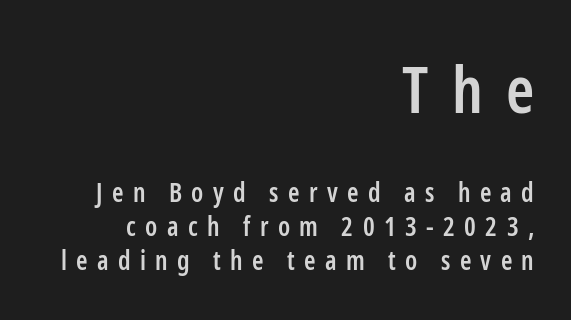
The image shows 64 px semibold, condensed sans-serif type, upright; set right-aligned, normal line spacing (1.3x), unusually wide letter spacing (+0.36 em), not underlined; the first (top) block is 2.46x larger; low stroke contrast and a medium x-height.
